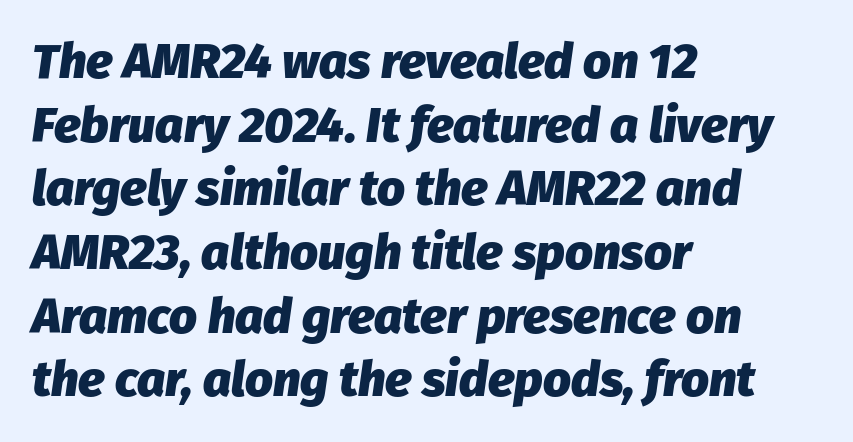
Q: Is the text bold? A: Yes.
Q: Is the text italic (slanted)? A: Yes, it leans right by about 8 degrees.
Q: Is the text underlined? A: No.
Q: How is the paragraph aligned? A: Left-aligned.
Q: Is the spacing between letters normal or unusually wide? A: Normal.
Q: Is the spacing between lines tight, normal or loose? A: Normal.
Q: Width (condensed, normal, or wide)? A: Normal.
Q: Stroke contrast? A: Low.
Q: x-height? A: Medium.
Q: Monospaced? A: No.
